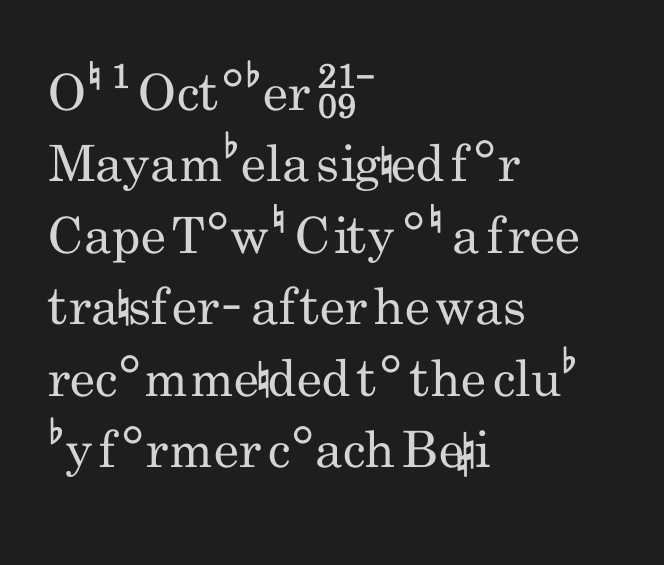
Q: Is the text bold? A: No.
Q: Is the text italic (slanted)? A: No, it is upright.
Q: Is the typeface a serif or a sans-serif typeface? A: Sans-serif.
Q: Is the text underlined? A: No.
Q: How is the paragraph aligned? A: Left-aligned.
Q: Is the spacing between letters normal or unusually wide? A: Normal.
Q: Is the spacing between lines tight, normal or loose? A: Normal.
Q: Width (condensed, normal, or wide)? A: Condensed.
Q: Stroke contrast? A: Low.
Q: x-height? A: Small.
Q: Monospaced? A: No.
